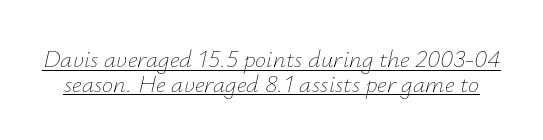
Counters stay open thanks to moderate or lighter strokes. Spacing between characters is what you'd get straight out of the box. A rule runs beneath these lines of type. The passage shown leans; its letterforms are oblique. Students, observe: this is what under-led, compact text looks like.
